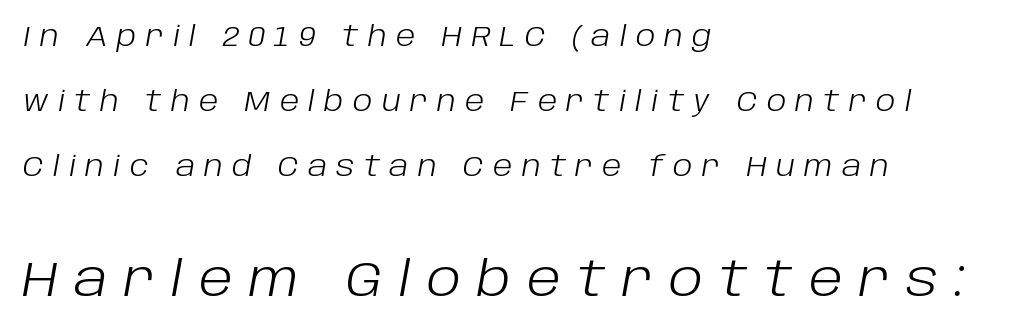
Do the characters align in a grid? No, the font is proportional. Stems and bowls with no extra thickness — not bold. The compositor pushed each line to the left boundary. The lower block of text is set noticeably larger than the block above it. This sample uses an oblique cut, with every glyph tilted off the vertical.
